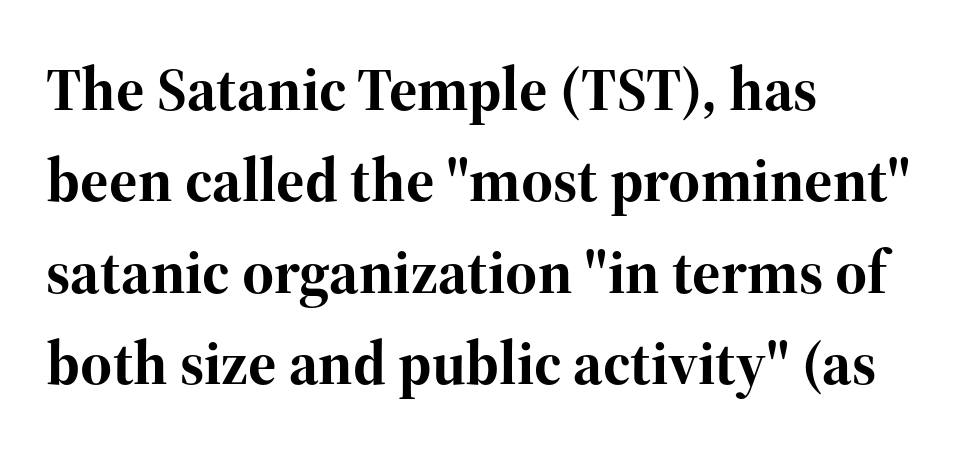
Q: Is the text bold? A: Yes.
Q: Is the text italic (slanted)? A: No, it is upright.
Q: Is the typeface a serif or a sans-serif typeface? A: Serif.
Q: Is the text underlined? A: No.
Q: How is the paragraph aligned? A: Left-aligned.
Q: Is the spacing between letters normal or unusually wide? A: Normal.
Q: Is the spacing between lines tight, normal or loose? A: Normal.
Q: Width (condensed, normal, or wide)? A: Normal.
Q: Stroke contrast? A: High.
Q: x-height? A: Medium.
Q: Monospaced? A: No.
